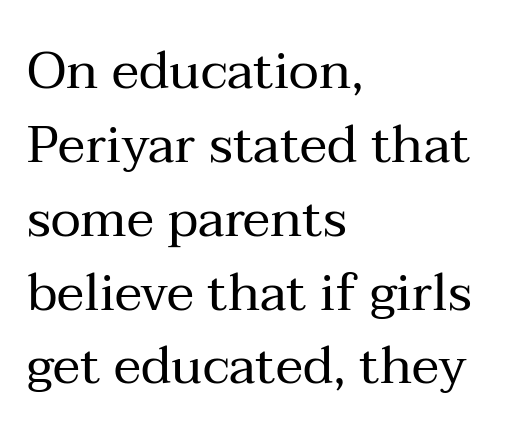
{"serif": "yes", "italic": "no", "bold": "no", "weight": "regular", "width": "normal", "stroke_contrast": "medium", "x_height": "medium", "monospaced": "no", "underline": "no", "align": "left", "line_spacing": "normal", "line_spacing_ratio": 1.42, "letter_spacing": "normal", "letter_spacing_em": 0.0, "glyph_px": 52}
